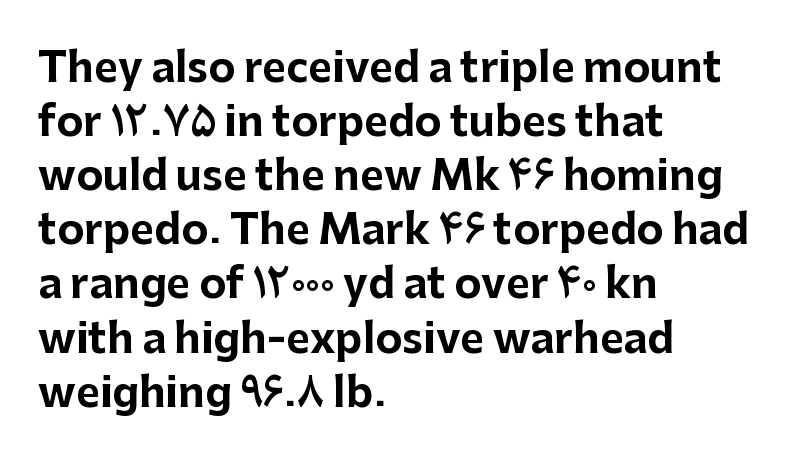
The image shows 41 px bold sans-serif type, upright; set left-aligned, normal line spacing (1.32x), normal letter spacing, not underlined; low stroke contrast and a medium x-height.
